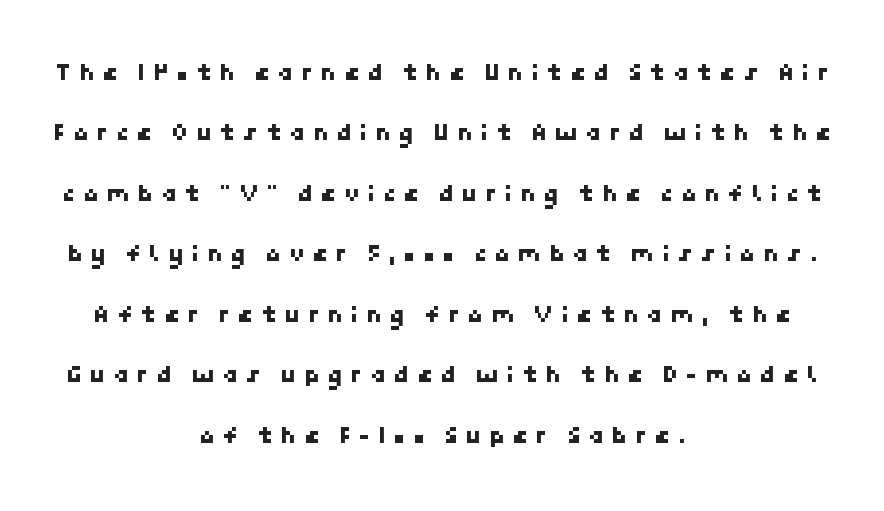
Typeset on center — no edge is straight. The gaps between neighbouring characters are conspicuously large. The rendering uses a large line-height, opening up the rows. The strip under each line holds only bare page.
